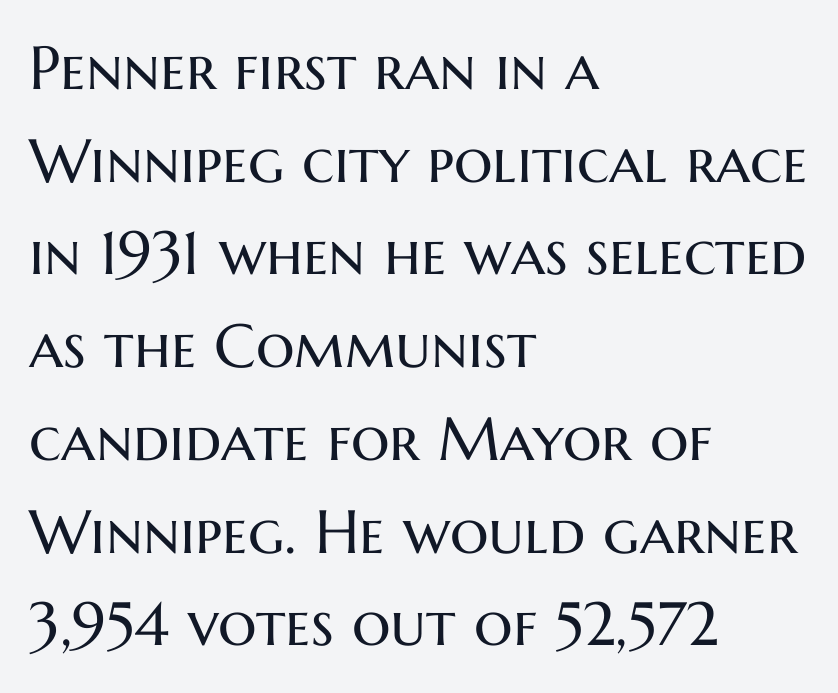
The image shows 61 px regular-weight sans-serif type, upright; set left-aligned, normal line spacing (1.52x), normal letter spacing, not underlined; medium stroke contrast and a medium x-height.
